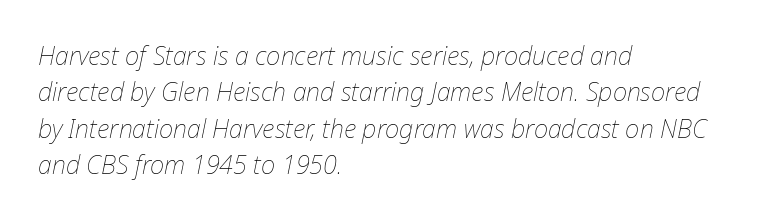
Stem width sits at or under what a default text font uses. Designer's note — italics engaged. The glyphs are unaccompanied by any horizontal stroke below them. A classic flush-left, rag-right setting is used for this passage. The designer left line spacing at the default. This sample uses plain, unmodified letter spacing.
